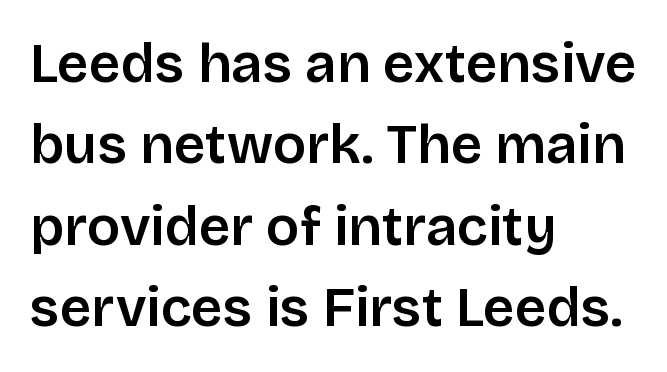
Q: Is the text italic (slanted)? A: No, it is upright.
Q: Is the typeface a serif or a sans-serif typeface? A: Sans-serif.
Q: Is the text underlined? A: No.
Q: How is the paragraph aligned? A: Left-aligned.
Q: Is the spacing between letters normal or unusually wide? A: Normal.
Q: Is the spacing between lines tight, normal or loose? A: Normal.
Q: Width (condensed, normal, or wide)? A: Normal.
Q: Stroke contrast? A: Low.
Q: x-height? A: Large.
Q: Monospaced? A: No.
